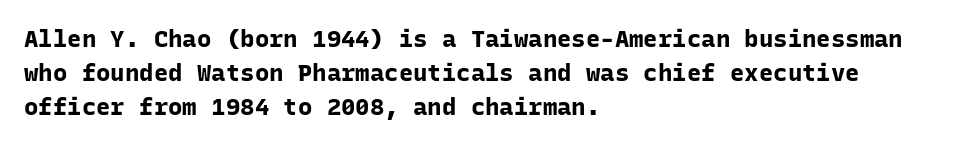
Q: Is the text bold? A: Yes.
Q: Is the text italic (slanted)? A: No, it is upright.
Q: Is the text underlined? A: No.
Q: How is the paragraph aligned? A: Left-aligned.
Q: Is the spacing between letters normal or unusually wide? A: Normal.
Q: Is the spacing between lines tight, normal or loose? A: Normal.
